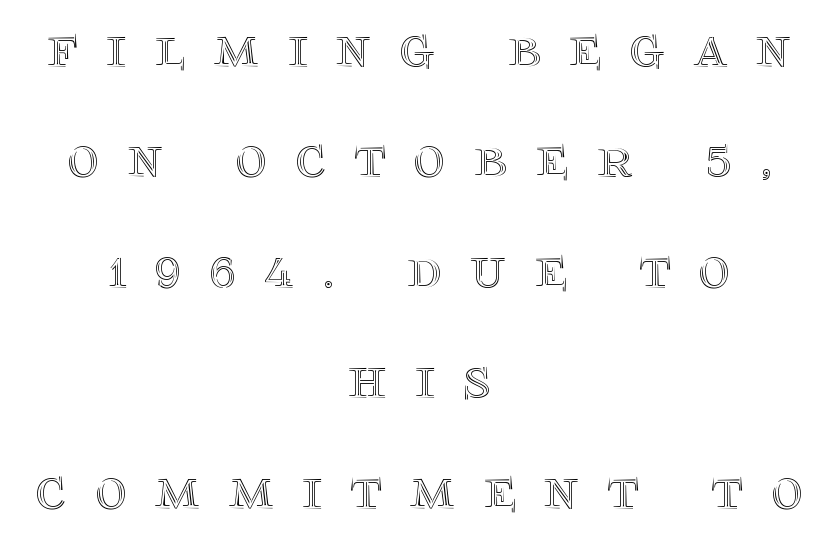
Unlike italic type, these characters show no tilt at all. Between one letter and the next there's a generous, obvious gap. The text block is weighted toward neither margin, spreading evenly from the middle. Bare-footed words on every line. Think of a printed novel: that variable character pitch is what you see here.
